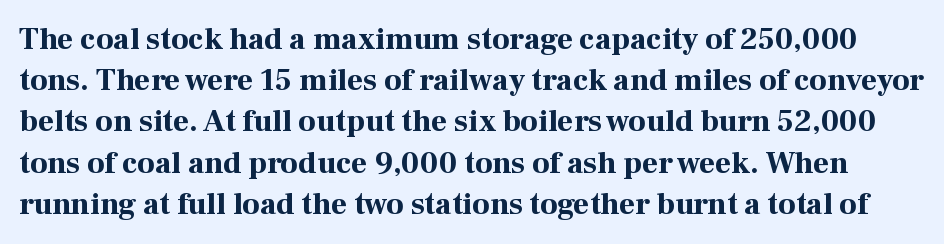
{"serif": "yes", "italic": "no", "bold": "yes", "weight": "bold", "width": "normal", "stroke_contrast": "high", "x_height": "medium", "monospaced": "no", "underline": "no", "line_spacing": "normal", "line_spacing_ratio": 1.33, "letter_spacing": "normal", "letter_spacing_em": 0.0, "glyph_px": 31}
